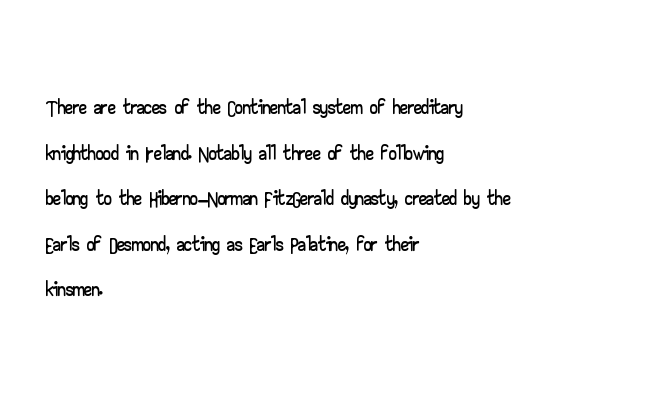
The image shows 31 px wide sans-serif type, upright; set left-aligned, normal line spacing (1.47x), normal letter spacing, not underlined; low stroke contrast and a small x-height.
